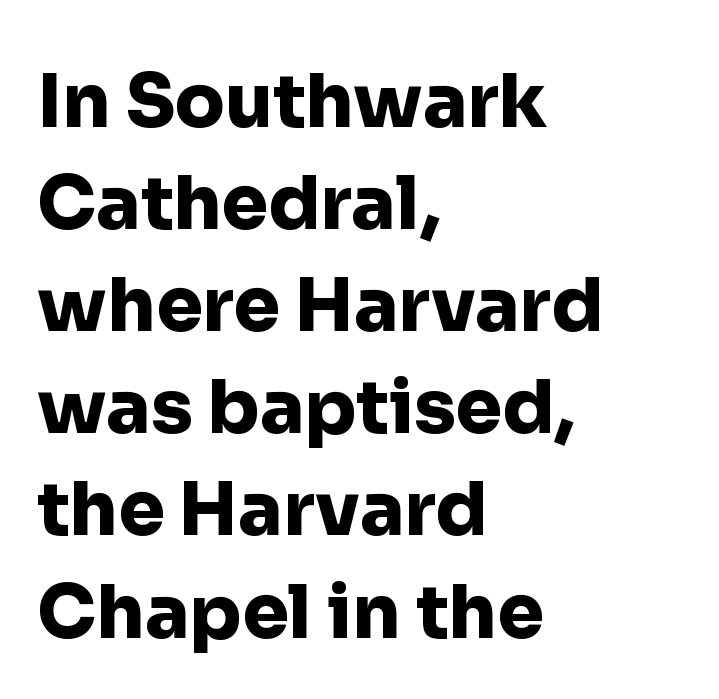
The face used here is proportionally spaced, like ordinary book or web type. Alignment: flush left. How are the letters spaced? Ordinarily, with no added tracking. Vertical strokes here are truly vertical. Vertically, the passage feels balanced, rows spaced as you'd expect.
